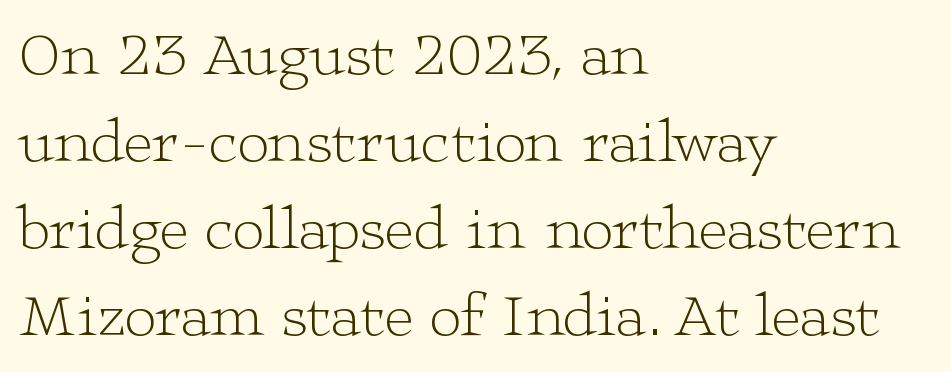
{"serif": "yes", "italic": "no", "bold": "no", "weight": "light", "width": "wide", "stroke_contrast": "low", "x_height": "medium", "monospaced": "no", "underline": "no", "align": "left", "line_spacing": "normal", "line_spacing_ratio": 1.38, "letter_spacing": "normal", "letter_spacing_em": 0.0, "glyph_px": 63}
